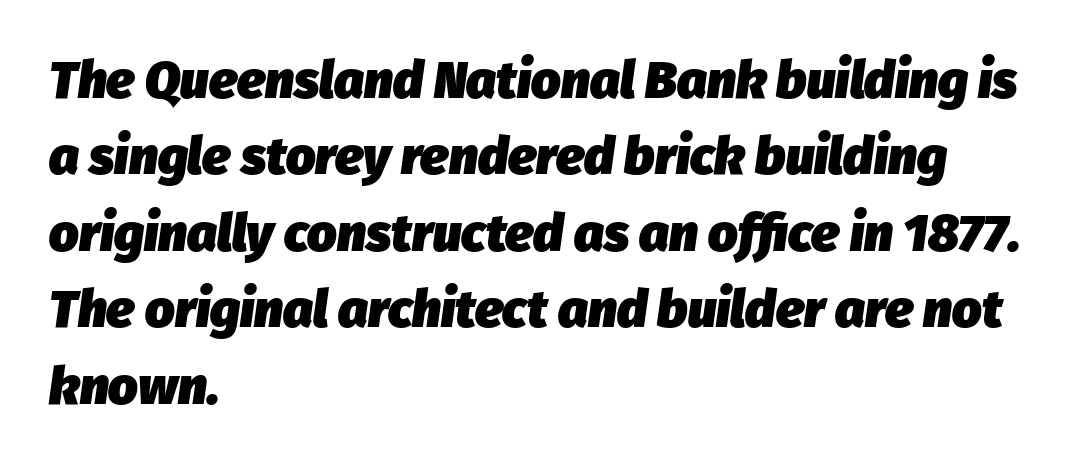
The image shows 52 px heavy type, italic (leaning right); set left-aligned, normal line spacing (1.47x), normal letter spacing, not underlined; low stroke contrast and a medium x-height.
